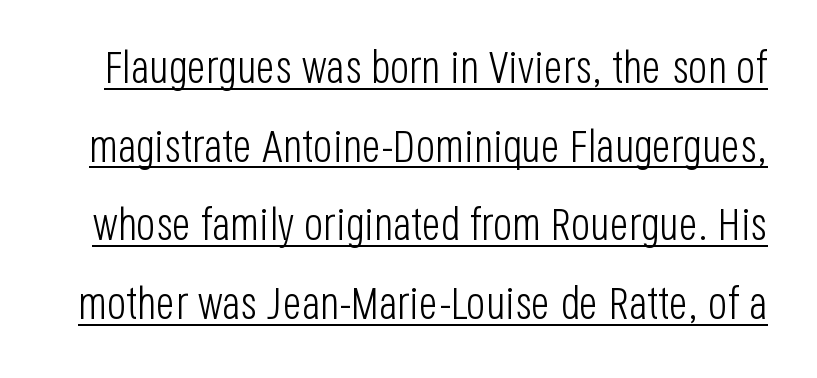
{"serif": "no", "italic": "no", "bold": "no", "weight": "light", "width": "condensed", "stroke_contrast": "low", "x_height": "large", "monospaced": "no", "underline": "yes", "line_spacing_ratio": 1.75, "letter_spacing": "normal", "letter_spacing_em": 0.0, "glyph_px": 45}
